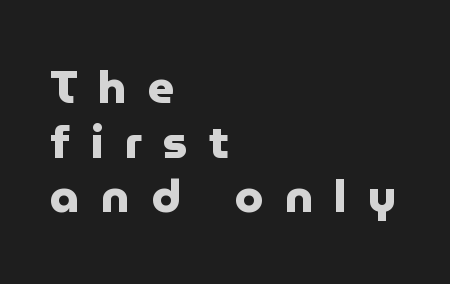
The typeface chosen for these lines omits serifs. Lines of text with bare space underneath. The gaps between neighbouring characters are conspicuously large. These lines carry a lot of weight — the face is fully bold. The letters advance in unequal steps, a hallmark of proportional type.
